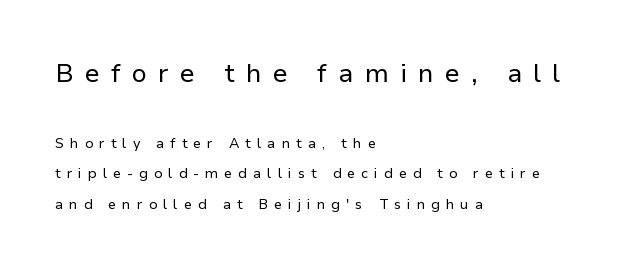
The image shows 26 px text type, upright; set left-aligned, loose line spacing (2.19x), unusually wide letter spacing (+0.43 em), not underlined; the first (top) block is 1.86x larger.
